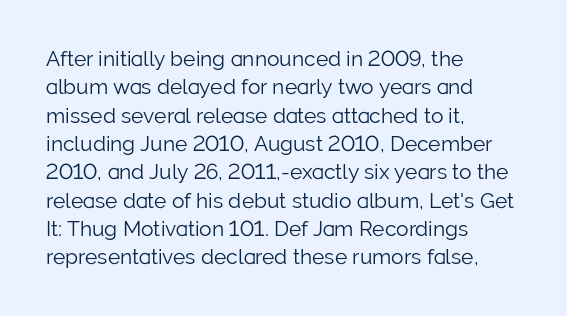
{"italic": "no", "bold": "no", "underline": "no", "align": "left", "line_spacing": "normal", "line_spacing_ratio": 1.35, "letter_spacing": "normal", "letter_spacing_em": 0.0, "glyph_px": 21}
